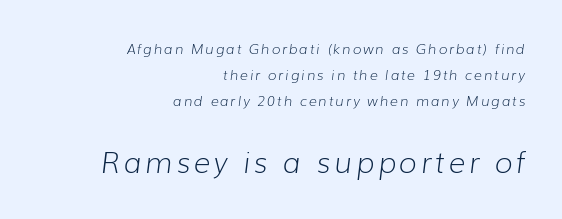
Stems and bowls with no extra thickness — not bold. Spacing verdict: proportional, widths tailored to each character. You can tell it's italic because the verticals aren't actually vertical. The passage is arranged like a letterhead date or caption credit — flush right. Descender tails drop into unmarked territory.
